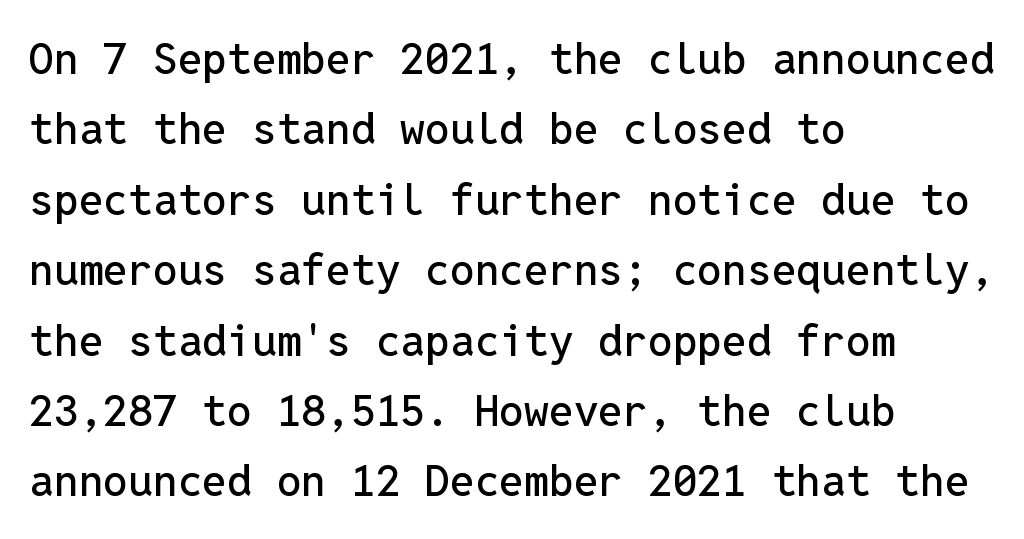
Italic: no, the glyphs are upright roman. This block has exactly the height ordinary leading produces. The paragraph has a hard left edge and a soft right edge. Examine the stroke ends and you'll find no serifs. Tracking value appears to be zero — textbook default spacing. The baseline area is clear.
